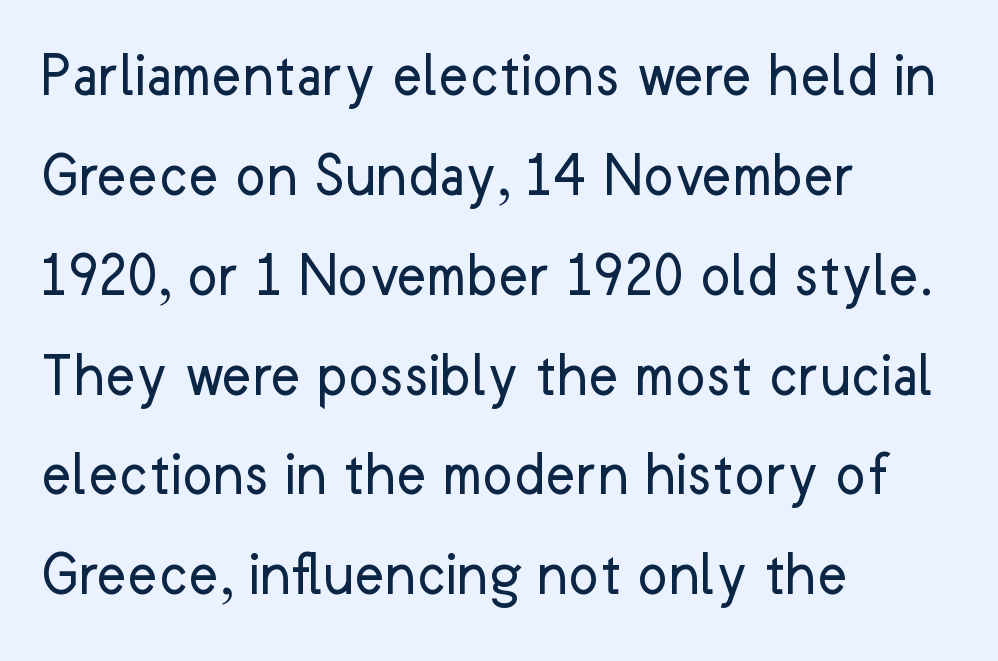
The text was rendered using a sans face with plain stroke endings. No letter is thick-stroked: the sample isn't bold. The rendering uses natural spacing where letterforms have individual widths. The rendering uses a moderate line-height, typical for paragraphs. Notice how the stems are strictly vertical — no italics here. Check under the words: just untouched page.
